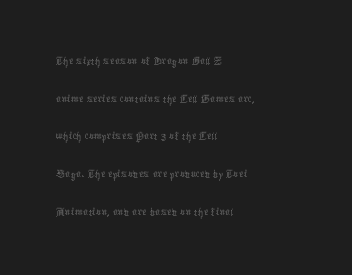
Q: Is the text bold? A: No.
Q: Is the text italic (slanted)? A: No, it is upright.
Q: Is the text underlined? A: No.
Q: How is the paragraph aligned? A: Left-aligned.
Q: Is the spacing between letters normal or unusually wide? A: Normal.
Q: Is the spacing between lines tight, normal or loose? A: Normal.
